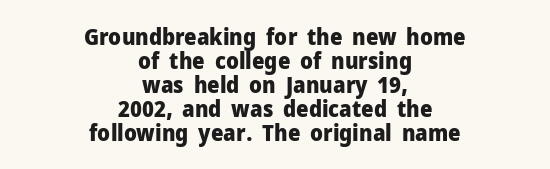
The image shows 22 px bold type, upright; set centered, tight line spacing (1.09x), normal letter spacing, not underlined.
